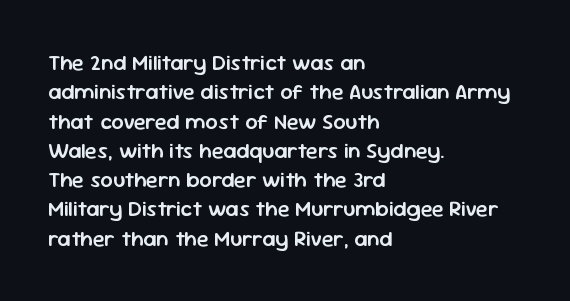
Q: Is the text bold? A: Semi-bold.
Q: Is the text italic (slanted)? A: No, it is upright.
Q: Is the text underlined? A: No.
Q: How is the paragraph aligned? A: Left-aligned.
Q: Is the spacing between letters normal or unusually wide? A: Normal.
Q: Is the spacing between lines tight, normal or loose? A: Normal.
